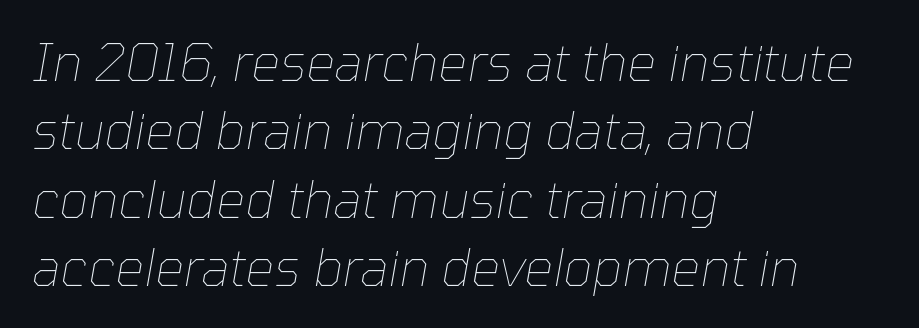
Italic: yes, the glyphs are oblique. Descenders are the only things crossing below the line. These lines sit exactly where default settings would place them. Proportional: the letters do not fall into vertical columns. Weight: in the light-to-regular range.
